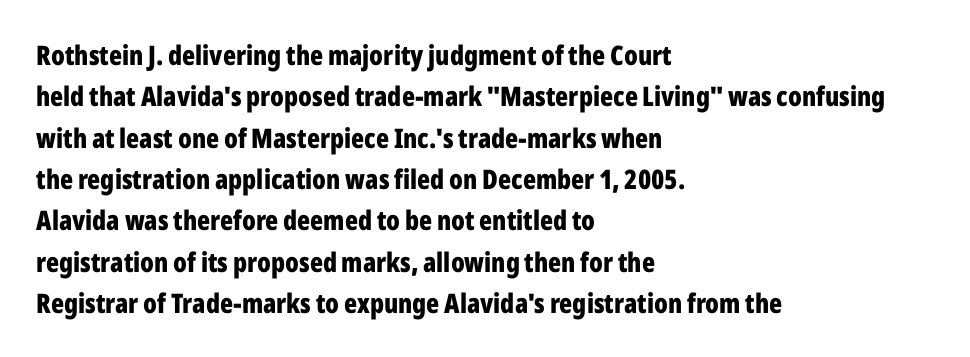
Q: Is the text bold? A: Yes.
Q: Is the text italic (slanted)? A: No, it is upright.
Q: Is the text underlined? A: No.
Q: How is the paragraph aligned? A: Left-aligned.
Q: Is the spacing between letters normal or unusually wide? A: Normal.
Q: Is the spacing between lines tight, normal or loose? A: Normal.
